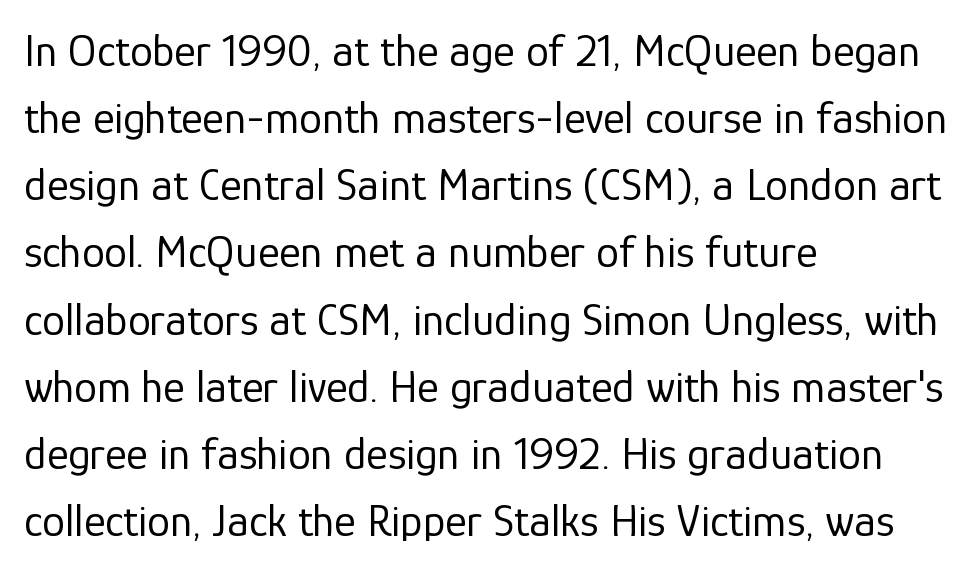
In terms of letterspacing, this is plain default setting. The rendering uses natural spacing where letterforms have individual widths. Summary of weight: not heavy and not bold. Each letter's strokes conclude bluntly, with no projecting serifs.
